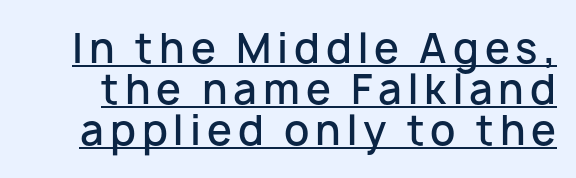
Weight check: semibold — heavier than regular, not quite bold. Spacing verdict: proportional, widths tailored to each character. Quick note: interline space is minimal. The designer went with a sans here, leaving each stem footless.
